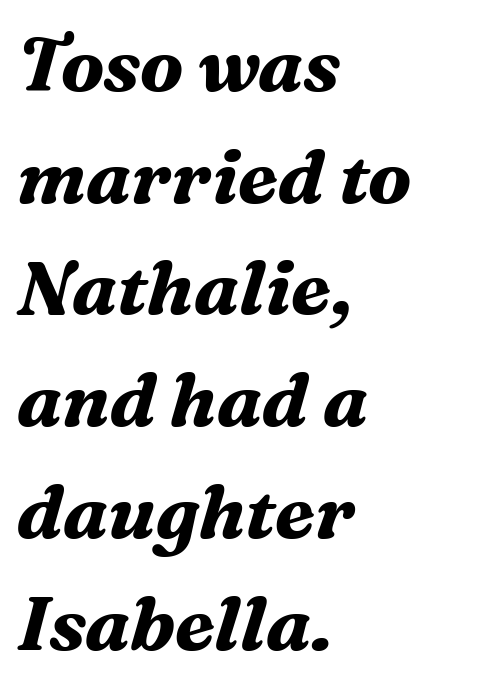
{"serif": "yes", "italic": "yes", "lean": "right", "slant_degrees": 16, "bold": "yes", "weight": "bold", "width": "normal", "stroke_contrast": "medium", "x_height": "medium", "monospaced": "no", "underline": "no", "align": "left", "line_spacing": "normal", "line_spacing_ratio": 1.49, "letter_spacing": "normal", "letter_spacing_em": 0.0, "glyph_px": 75}
